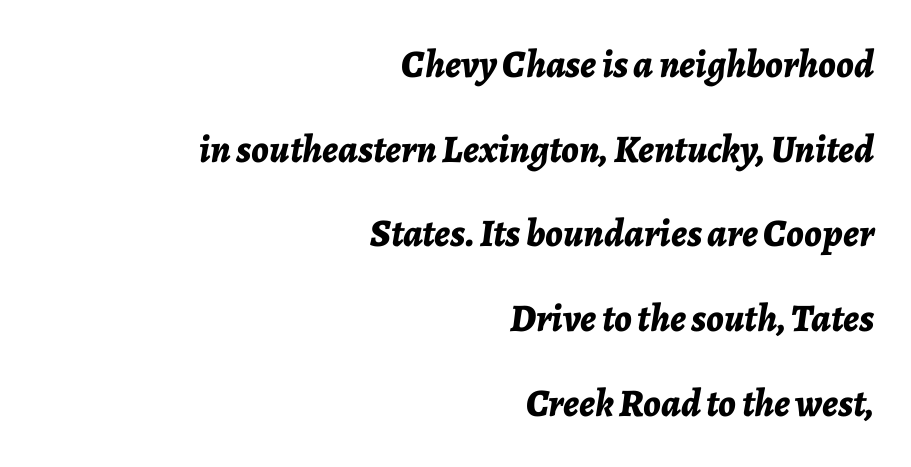
{"italic": "yes", "lean": "right", "slant_degrees": 7, "bold": "yes", "weight": "bold", "width": "normal", "stroke_contrast": "low", "x_height": "medium", "monospaced": "no", "underline": "no", "align": "right", "line_spacing": "loose", "line_spacing_ratio": 2.17, "letter_spacing": "normal", "letter_spacing_em": 0.0, "glyph_px": 39}
